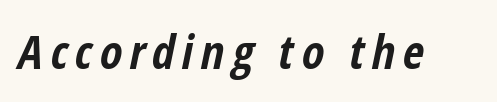
{"italic": "yes", "lean": "right", "slant_degrees": 12, "bold": "yes", "weight": "bold", "width": "condensed", "stroke_contrast": "low", "x_height": "medium", "monospaced": "no", "underline": "no", "glyph_px": 46}
